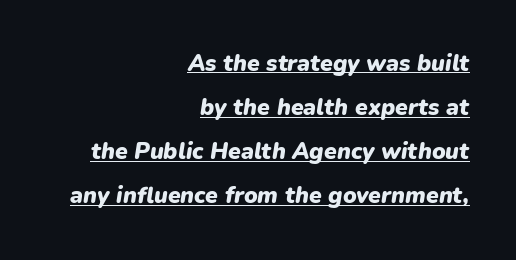
The image shows 23 px bold type, italic (leaning right); set right-aligned, loose line spacing (1.92x), normal letter spacing, underlined.
